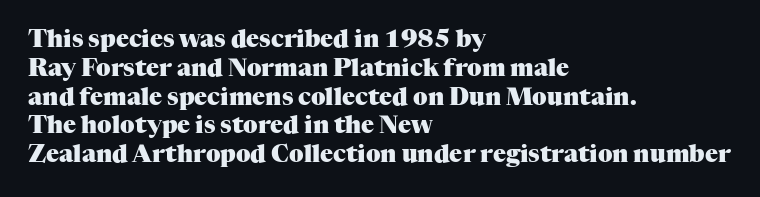
{"italic": "no", "bold": "yes", "underline": "no", "align": "left", "line_spacing_ratio": 1.2, "letter_spacing": "normal", "letter_spacing_em": 0.0, "glyph_px": 24}
